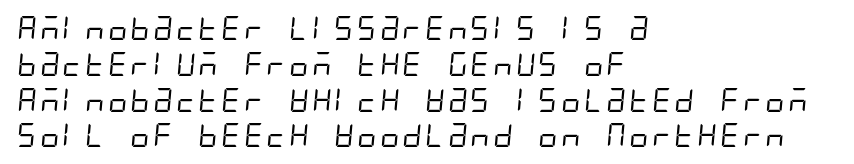
The image shows 24 px text type; set left-aligned, normal line spacing (1.49x), normal letter spacing, not underlined.
